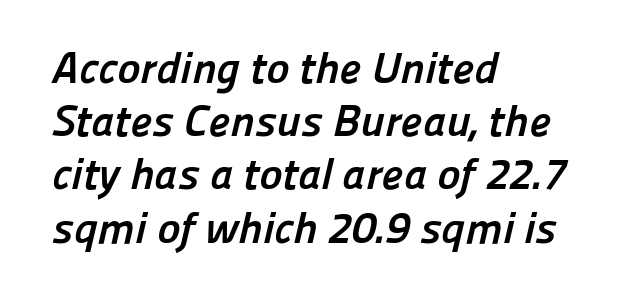
Q: Is the text bold? A: Yes.
Q: Is the typeface a serif or a sans-serif typeface? A: Sans-serif.
Q: Is the text underlined? A: No.
Q: How is the paragraph aligned? A: Left-aligned.
Q: Is the spacing between letters normal or unusually wide? A: Normal.
Q: Width (condensed, normal, or wide)? A: Normal.
Q: Stroke contrast? A: Low.
Q: x-height? A: Medium.
Q: Monospaced? A: No.
